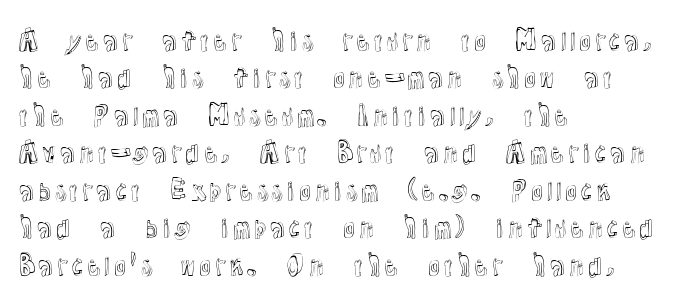
Q: Is the text italic (slanted)? A: No, it is upright.
Q: Is the text underlined? A: No.
Q: How is the paragraph aligned? A: Left-aligned.
Q: Is the spacing between letters normal or unusually wide? A: Normal.
Q: Is the spacing between lines tight, normal or loose? A: Normal.
